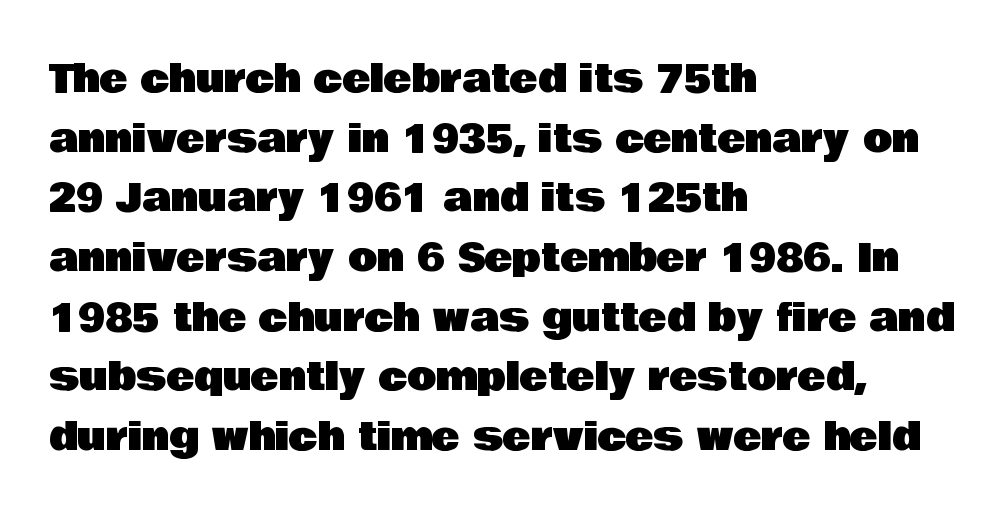
The passage shown stacks its lines at a standard gap. The gap between lines stays unmarked. Think of a printed novel: that variable character pitch is what you see here. These lines were composed using upright roman letters. Are there feet on the stems? There aren't — it's a sans. How are the letters spaced? Ordinarily, with no added tracking.
